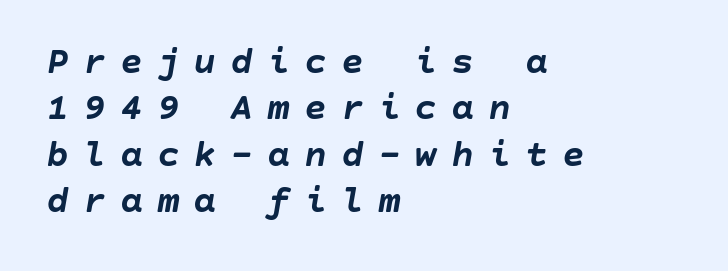
Q: Is the text bold? A: Yes.
Q: Is the text italic (slanted)? A: Yes, it leans right by about 10 degrees.
Q: Is the text underlined? A: No.
Q: How is the paragraph aligned? A: Left-aligned.
Q: Is the spacing between letters normal or unusually wide? A: Unusually wide.
Q: Width (condensed, normal, or wide)? A: Normal.
Q: Stroke contrast? A: Low.
Q: x-height? A: Large.
